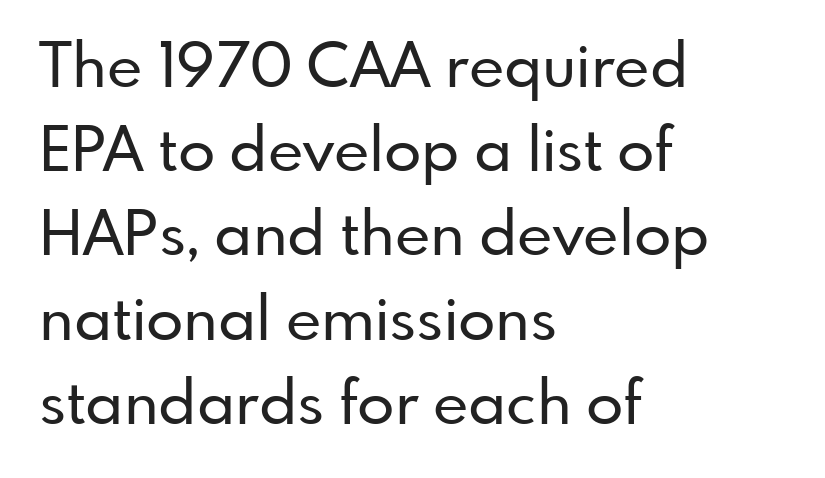
The image shows 61 px sans-serif type, upright; set left-aligned, normal line spacing (1.38x), normal letter spacing, not underlined; low stroke contrast and a small x-height.
